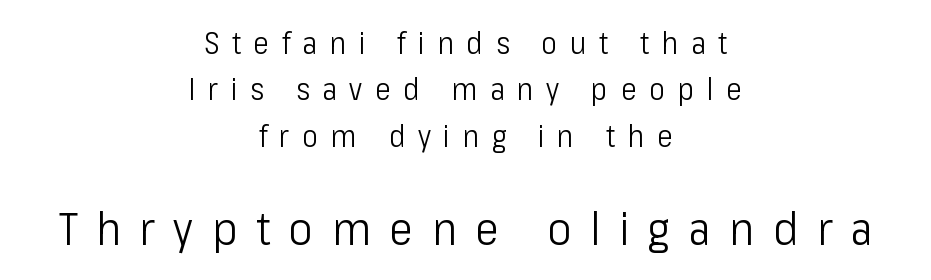
The image shows 45 px light, condensed sans-serif type, upright; set centered, normal line spacing (1.55x), unusually wide letter spacing (+0.42 em), not underlined; the second (bottom) block is 1.5x larger; low stroke contrast and a medium x-height.
